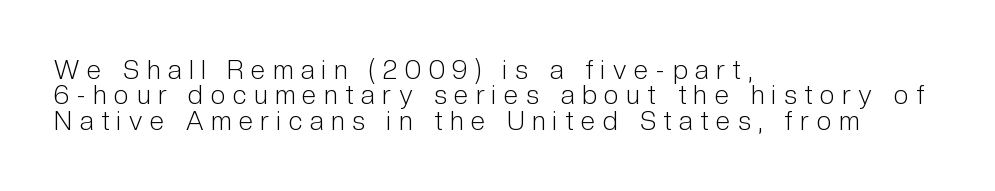
{"italic": "no", "bold": "no", "underline": "no", "align": "left", "line_spacing": "tight", "line_spacing_ratio": 0.98, "letter_spacing": "wide", "letter_spacing_em": 0.3, "glyph_px": 26}
